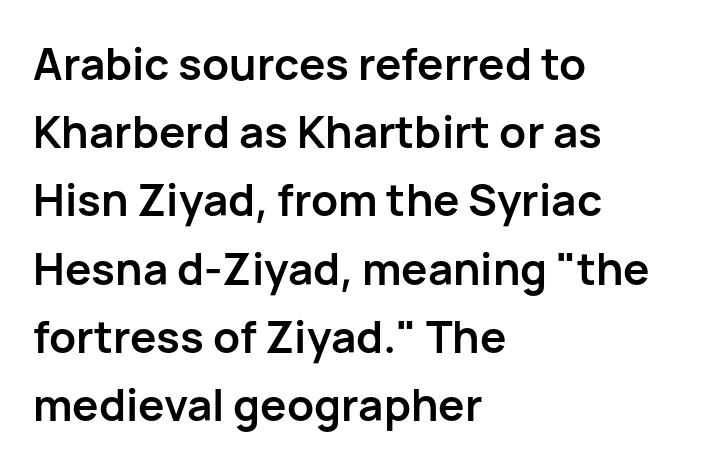
In terms of weight, the rendering is a true, heavy bold. The gaps between neighbouring characters are ordinary and unremarkable. Regular leading. Think of a printed novel: that variable character pitch is what you see here.
